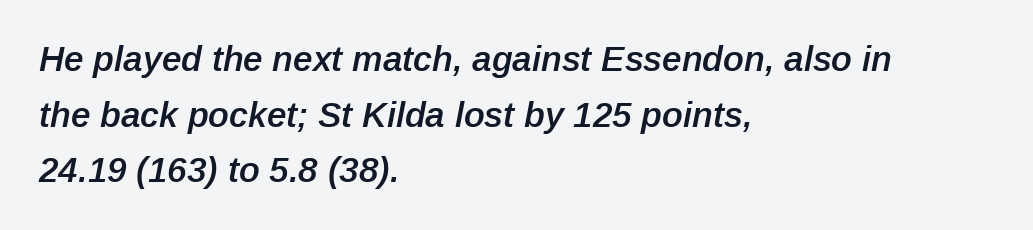
The image shows 35 px semibold type, italic (leaning right); set left-aligned, normal line spacing (1.59x), normal letter spacing, not underlined; low stroke contrast and a medium x-height.
